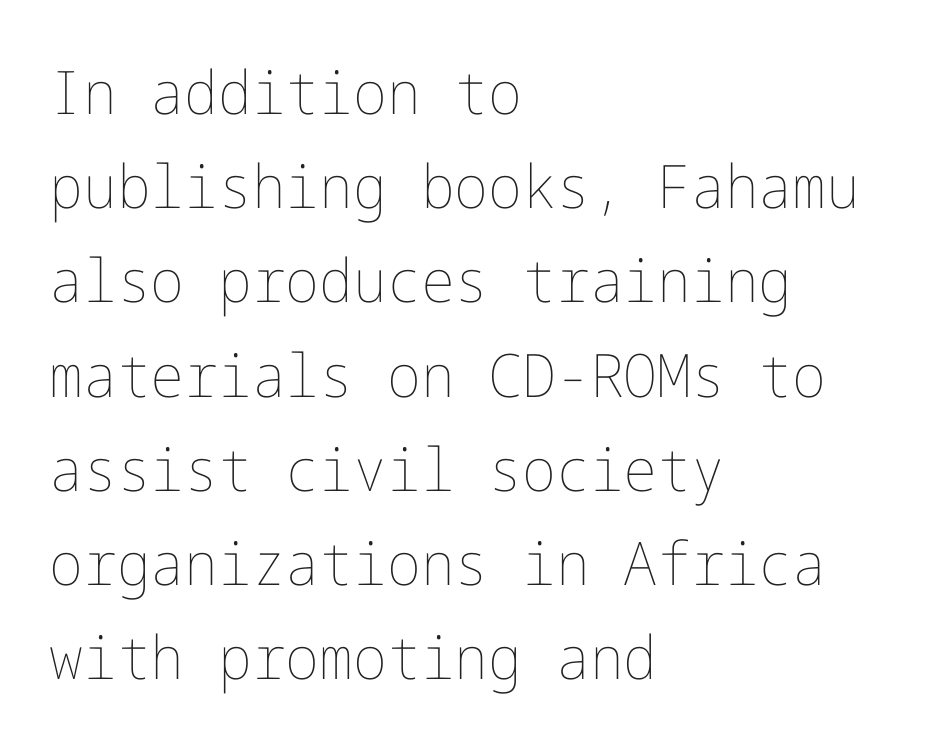
The image shows 60 px thin type, upright; set left-aligned, normal line spacing (1.57x), normal letter spacing, not underlined; low stroke contrast and a medium x-height.
